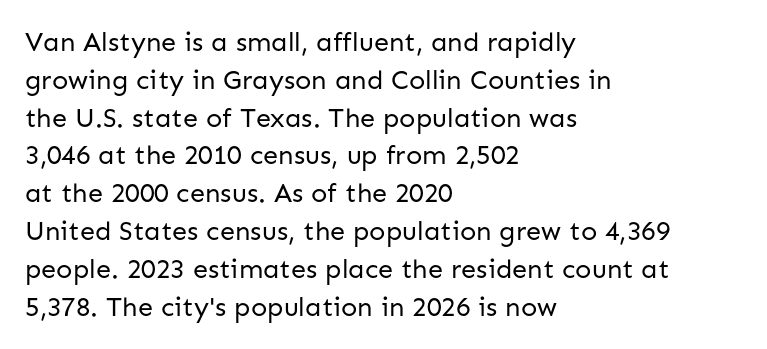
The image shows 27 px text type, upright; set left-aligned, normal line spacing (1.4x), normal letter spacing, not underlined.
